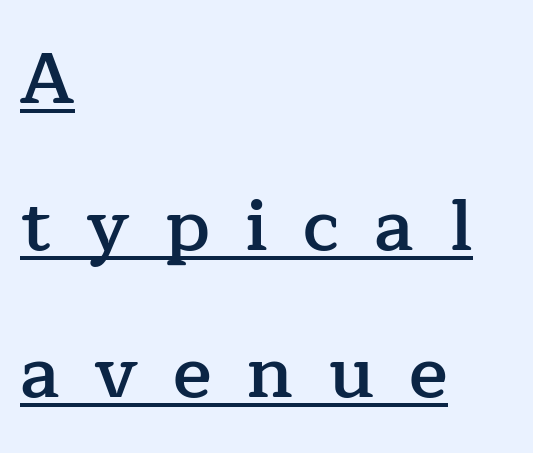
{"serif": "yes", "italic": "no", "bold": "semi", "weight": "semibold", "width": "normal", "stroke_contrast": "low", "x_height": "medium", "monospaced": "no", "underline": "yes", "align": "left", "line_spacing": "loose", "line_spacing_ratio": 2.04, "letter_spacing": "wide", "letter_spacing_em": 0.49, "glyph_px": 72}
